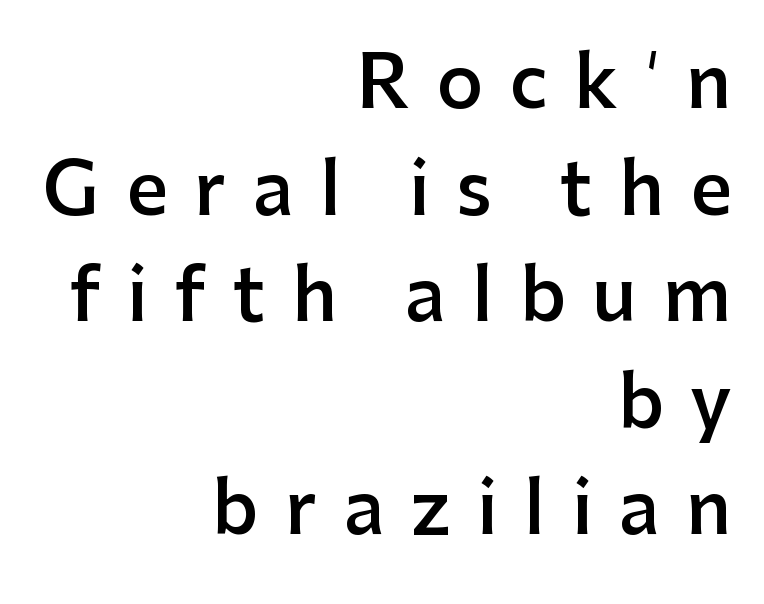
Q: Is the text bold? A: Semi-bold.
Q: Is the text italic (slanted)? A: No, it is upright.
Q: Is the typeface a serif or a sans-serif typeface? A: Sans-serif.
Q: Is the text underlined? A: No.
Q: How is the paragraph aligned? A: Right-aligned.
Q: Is the spacing between letters normal or unusually wide? A: Unusually wide.
Q: Is the spacing between lines tight, normal or loose? A: Normal.
Q: Width (condensed, normal, or wide)? A: Normal.
Q: Stroke contrast? A: Low.
Q: x-height? A: Medium.
Q: Monospaced? A: No.
